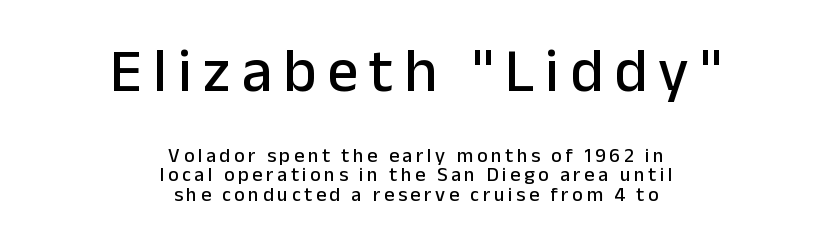
The rendering uses natural spacing where letterforms have individual widths. One-word summary of the alignment: center. Lines of text with bare space underneath. Grotesque or geometric, the face here clearly has no serifs. Ordinary non-slanted type is in use.
